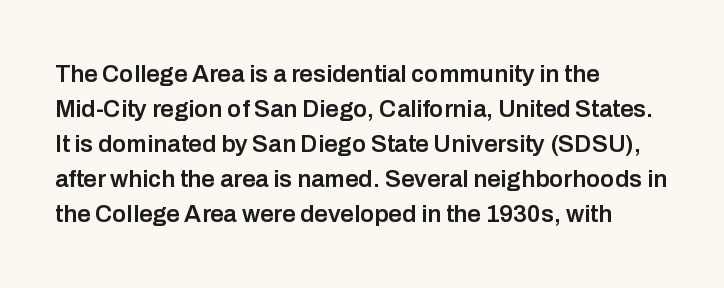
Leading matches the norm, producing a regular column. This sample uses an upright cut, with every glyph sitting square on the baseline. A fair bit of extra ink — the face is semibold, not bold. Does the copy run flush right? No — it runs flush left. This rendering features lettering with no underline. Between one letter and the next there's only the usual sliver of space.
